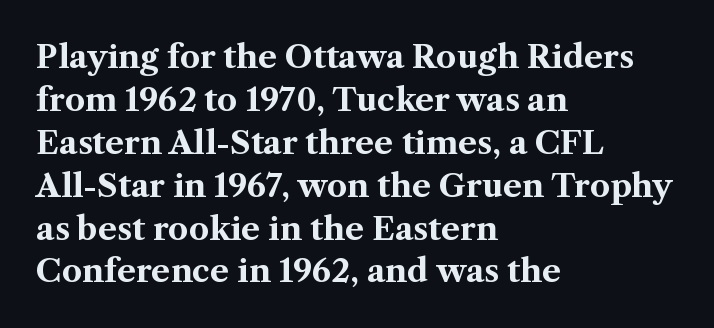
The image shows 32 px bold serif type, upright; set left-aligned, normal line spacing (1.34x), normal letter spacing, not underlined; medium stroke contrast and a medium x-height.
